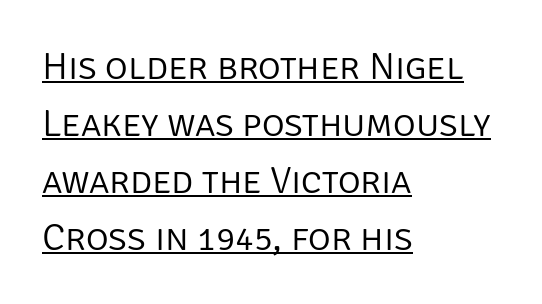
Q: Is the text bold? A: No.
Q: Is the text italic (slanted)? A: No, it is upright.
Q: Is the typeface a serif or a sans-serif typeface? A: Sans-serif.
Q: Is the text underlined? A: Yes.
Q: How is the paragraph aligned? A: Left-aligned.
Q: Is the spacing between letters normal or unusually wide? A: Normal.
Q: Is the spacing between lines tight, normal or loose? A: Normal.
Q: Width (condensed, normal, or wide)? A: Normal.
Q: Stroke contrast? A: Low.
Q: x-height? A: Large.
Q: Monospaced? A: No.
